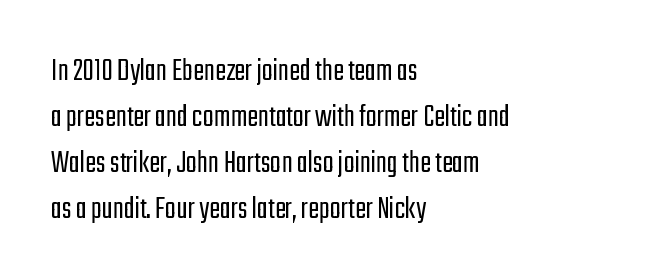
The line texture is even and compact thanks to regular tracking. Compared with typical paragraphs, the rows here are spaced about the same. One-word summary of the alignment: left. You could not count columns in this text — the font is proportionally spaced. These lines are composed in type without serifs. The specimen omits any rule beneath the text block's lines.
